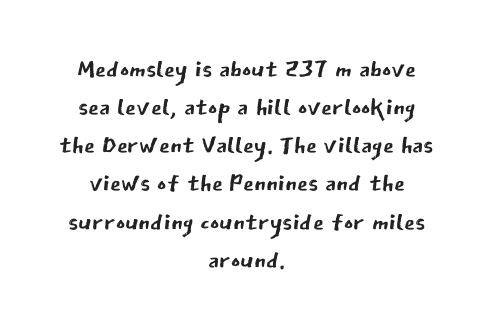
The image shows 35 px regular-weight sans-serif type, upright; set centered, tight line spacing (1.09x), normal letter spacing, not underlined; low stroke contrast and a medium x-height.
